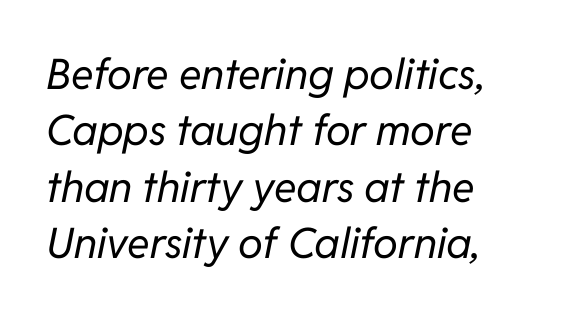
Q: Is the text bold? A: No.
Q: Is the text italic (slanted)? A: Yes, it leans right by about 11 degrees.
Q: Is the text underlined? A: No.
Q: Is the spacing between letters normal or unusually wide? A: Normal.
Q: Is the spacing between lines tight, normal or loose? A: Normal.
Q: Width (condensed, normal, or wide)? A: Normal.
Q: Stroke contrast? A: Low.
Q: x-height? A: Medium.
Q: Monospaced? A: No.
